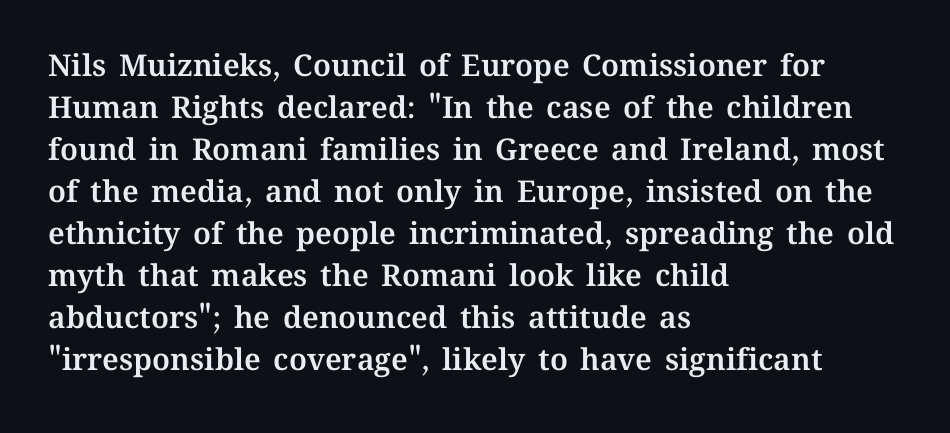
The image shows 30 px text type, upright; set left-aligned, normal line spacing (1.4x), normal letter spacing, not underlined; medium stroke contrast and a medium x-height.
